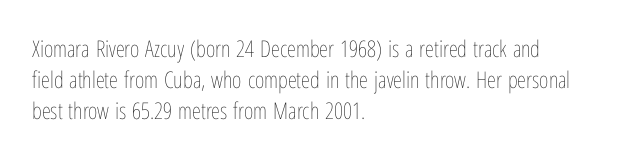
Posture: upright roman. The ragged edge is on the right, which tells us the setting is flush left. Reading down the column, the eye jumps a familiar distance to each next line. The specimen omits any rule beneath the text block's lines. The face looks like a standard text weight, possibly lighter.
